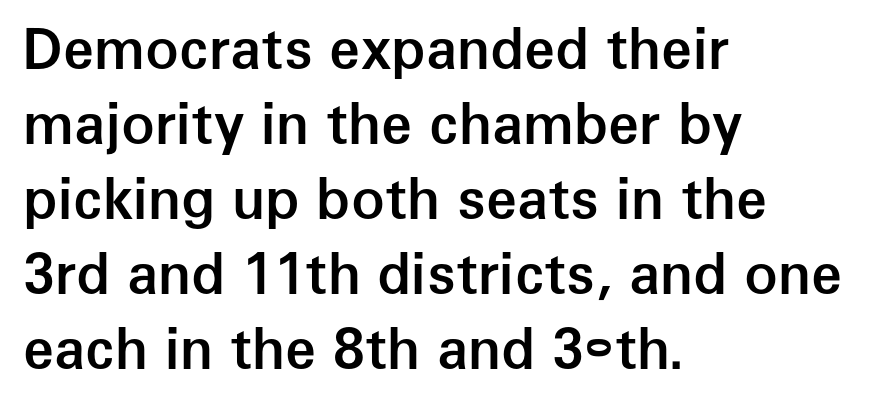
Nope, not italic — everything's standing straight. I'd call this a sans setting — the letters go barefoot. The lines in this sample share a left origin and differ only in where they stop. The rendering uses natural spacing where letterforms have individual widths. The baseline area is clear. Students, note that the glyphs here touch the page at normal intervals.
